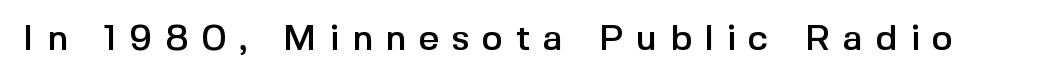
Q: Is the text italic (slanted)? A: No, it is upright.
Q: Is the typeface a serif or a sans-serif typeface? A: Sans-serif.
Q: Is the text underlined? A: No.
Q: Is the spacing between letters normal or unusually wide? A: Unusually wide.
Q: Width (condensed, normal, or wide)? A: Normal.
Q: x-height? A: Medium.
Q: Monospaced? A: No.
